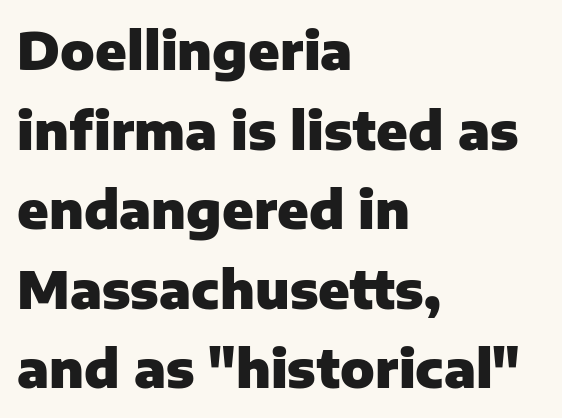
Q: Is the text bold? A: Yes.
Q: Is the text italic (slanted)? A: No, it is upright.
Q: Is the typeface a serif or a sans-serif typeface? A: Sans-serif.
Q: Is the text underlined? A: No.
Q: How is the paragraph aligned? A: Left-aligned.
Q: Is the spacing between letters normal or unusually wide? A: Normal.
Q: Is the spacing between lines tight, normal or loose? A: Normal.
Q: Width (condensed, normal, or wide)? A: Normal.
Q: Stroke contrast? A: Low.
Q: x-height? A: Medium.
Q: Monospaced? A: No.
